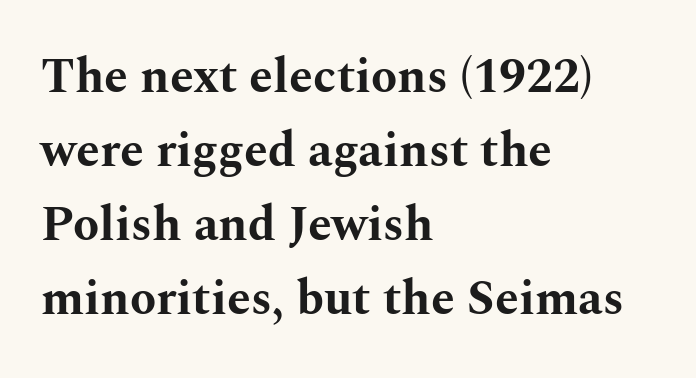
Q: Is the text bold? A: Yes.
Q: Is the text italic (slanted)? A: No, it is upright.
Q: Is the typeface a serif or a sans-serif typeface? A: Serif.
Q: Is the text underlined? A: No.
Q: How is the paragraph aligned? A: Left-aligned.
Q: Is the spacing between letters normal or unusually wide? A: Normal.
Q: Is the spacing between lines tight, normal or loose? A: Normal.
Q: Width (condensed, normal, or wide)? A: Wide.
Q: Stroke contrast? A: Medium.
Q: x-height? A: Medium.
Q: Monospaced? A: No.
